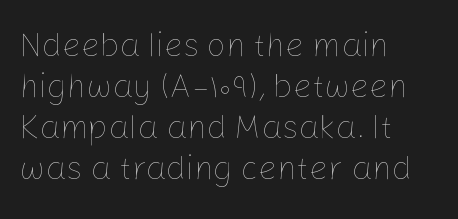
The image shows 33 px thin type, upright; set left-aligned, line spacing 1.24x, normal letter spacing, not underlined; low stroke contrast and a medium x-height.
